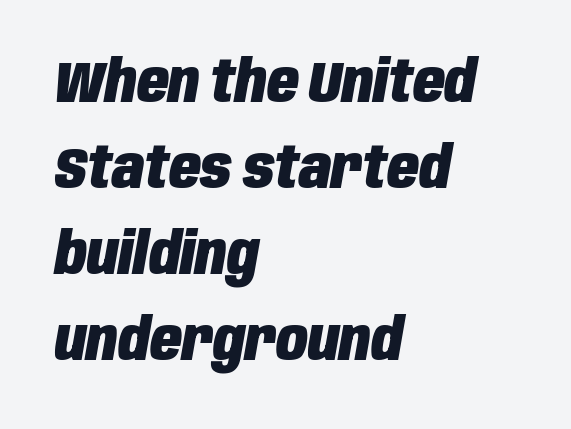
{"italic": "yes", "lean": "right", "slant_degrees": 10, "bold": "yes", "weight": "heavy", "width": "condensed", "stroke_contrast": "low", "x_height": "large", "monospaced": "no", "underline": "no", "align": "left", "line_spacing": "normal", "line_spacing_ratio": 1.48, "letter_spacing": "normal", "letter_spacing_em": 0.0, "glyph_px": 58}
